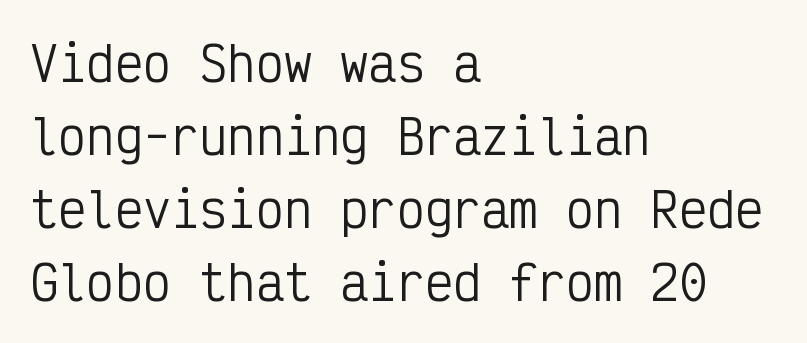
The image shows 47 px regular-weight, condensed sans-serif type, upright, monospaced; set left-aligned, normal line spacing (1.55x), normal letter spacing, not underlined; low stroke contrast and a medium x-height.
